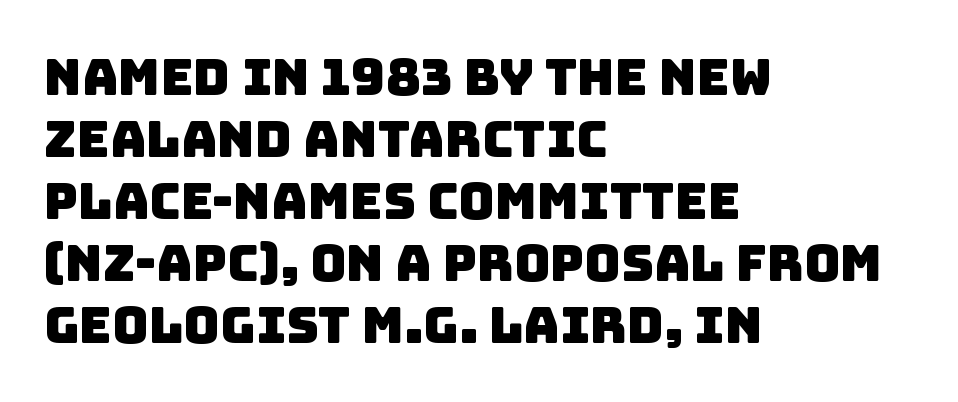
The image shows 50 px sans-serif type; set left-aligned, line spacing 1.24x, normal letter spacing, not underlined; low stroke contrast and a large x-height.
